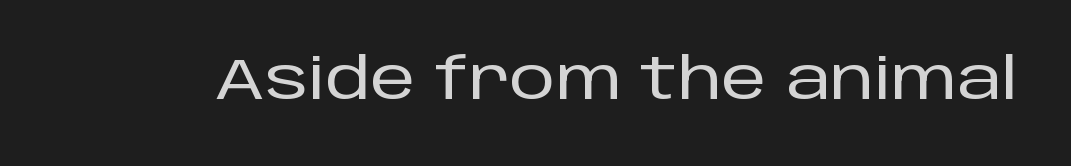
The image shows 57 px sans-serif type, upright; set normal letter spacing, not underlined; low stroke contrast and a large x-height.
